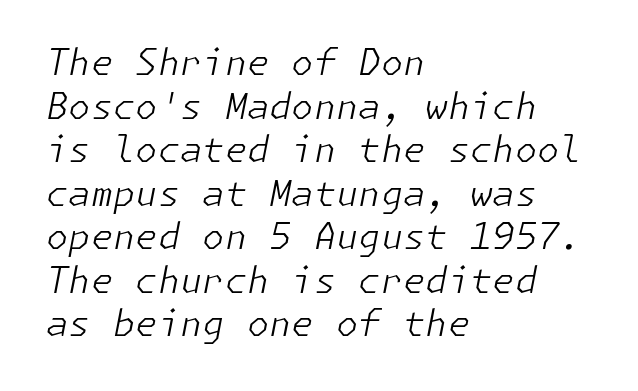
Honestly, the letter spacing is just normal — you wouldn't notice it. These lines stack with their left ends in a neat column. This sample uses an oblique cut, with every glyph tilted off the vertical. The space beneath each line is pristine and unruled.
